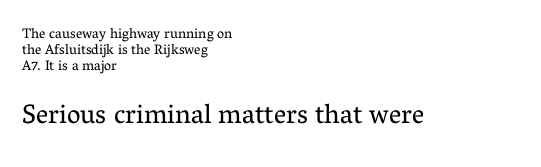
The image shows 27 px text type, upright; set left-aligned, line spacing 1.16x, normal letter spacing, not underlined; the second (bottom) block is 1.93x larger.
